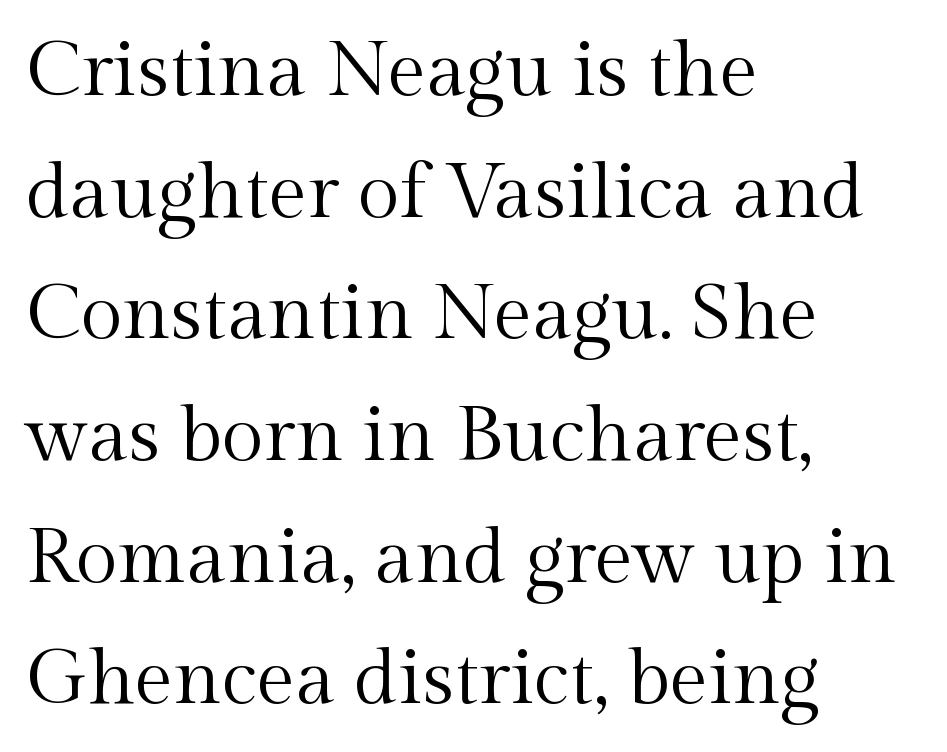
The typesetting does not lean heavy: it is not bold. The line-height multiplier appears to be the usual default. The horizontal fit of the characters is conventional and even. Which margin do the lines hug? The left one — the right edge is uneven. The rendering uses natural spacing where letterforms have individual widths.
